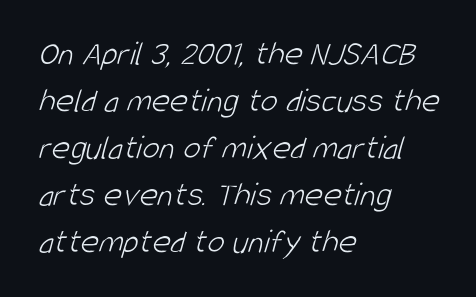
Q: Is the text bold? A: No.
Q: Is the typeface a serif or a sans-serif typeface? A: Sans-serif.
Q: Is the text underlined? A: No.
Q: How is the paragraph aligned? A: Left-aligned.
Q: Is the spacing between letters normal or unusually wide? A: Normal.
Q: Is the spacing between lines tight, normal or loose? A: Normal.
Q: Width (condensed, normal, or wide)? A: Condensed.
Q: Stroke contrast? A: Low.
Q: x-height? A: Large.
Q: Monospaced? A: No.
